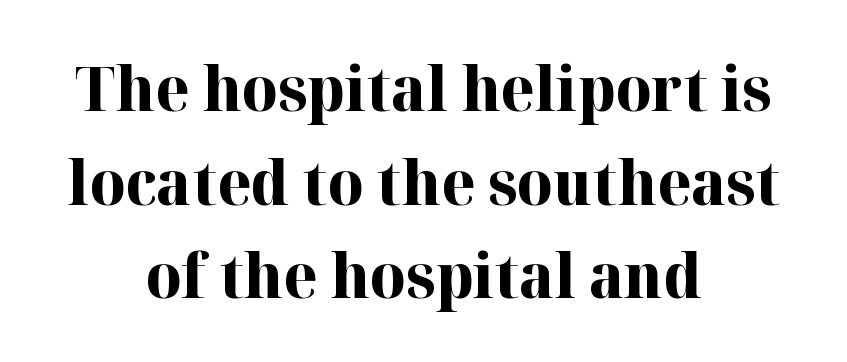
{"serif": "yes", "italic": "no", "bold": "yes", "weight": "bold", "width": "normal", "stroke_contrast": "high", "x_height": "medium", "monospaced": "no", "underline": "no", "align": "center", "line_spacing": "normal", "line_spacing_ratio": 1.51, "letter_spacing": "normal", "letter_spacing_em": 0.0, "glyph_px": 62}
